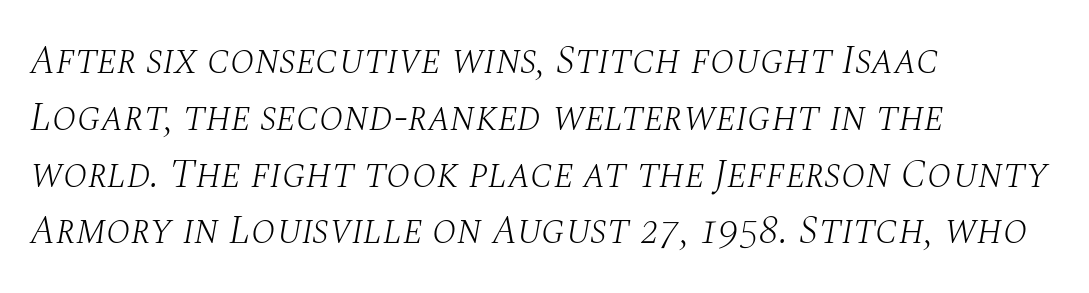
A typesetter would call this zero additional tracking. Does the copy run flush right? No — it runs flush left. Beneath every word, the page is bare. Each letter keeps its own natural width here, so spacing adapts to shape.
